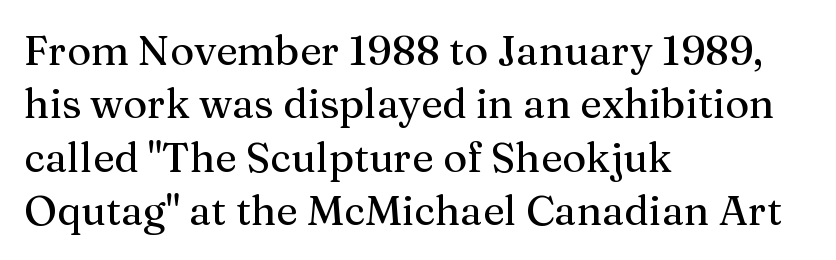
Check where the strokes stop: tiny serifs finish them off. You could not count columns in this text — the font is proportionally spaced. Short and long lines alike share a common starting point at left. Honestly, there is no underline to notice here at all.
